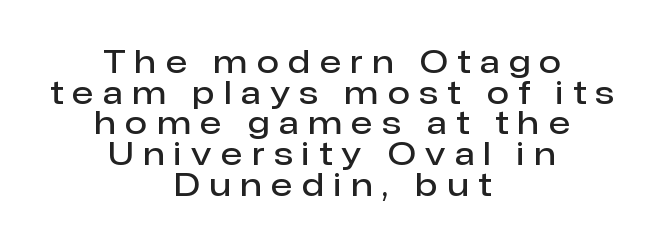
Layout note: lines centered. The letters advance in unequal steps, a hallmark of proportional type. Examine the stroke ends and you'll find no serifs. Students, observe: this is what under-led, compact text looks like.
